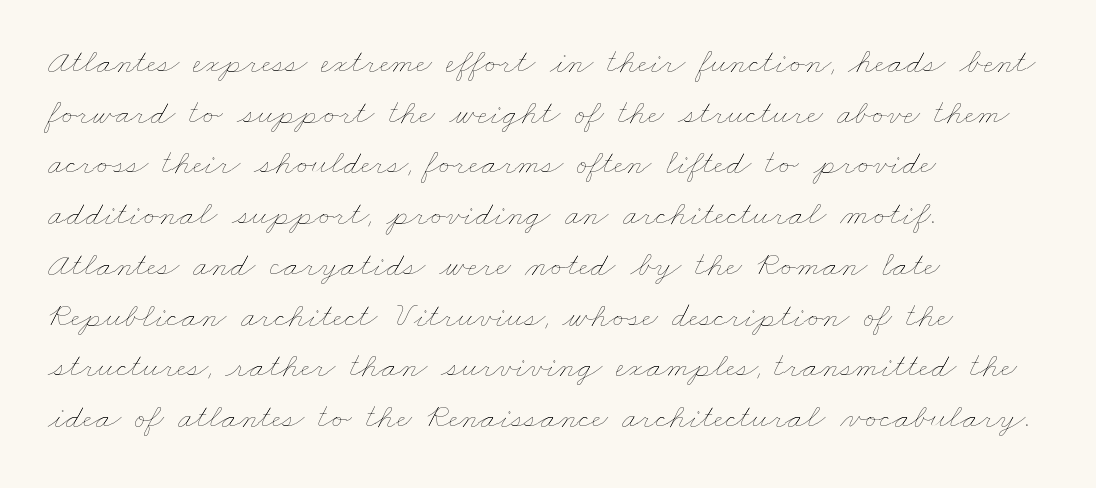
Q: Is the text bold? A: No.
Q: Is the text underlined? A: No.
Q: How is the paragraph aligned? A: Left-aligned.
Q: Is the spacing between letters normal or unusually wide? A: Normal.
Q: Is the spacing between lines tight, normal or loose? A: Normal.
Q: Width (condensed, normal, or wide)? A: Wide.
Q: Stroke contrast? A: Low.
Q: x-height? A: Small.
Q: Monospaced? A: No.
